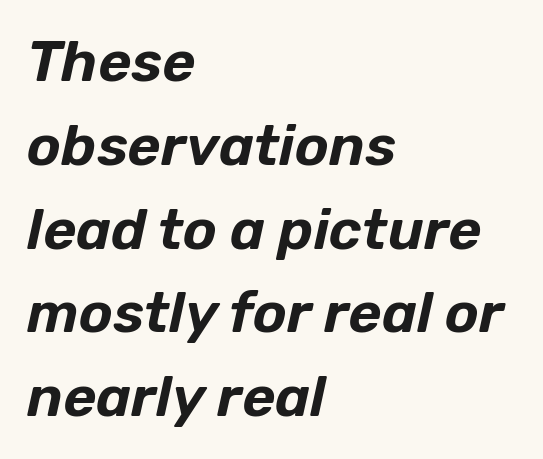
{"italic": "yes", "lean": "right", "slant_degrees": 12, "width": "normal", "stroke_contrast": "low", "x_height": "medium", "monospaced": "no", "underline": "no", "align": "left", "line_spacing": "normal", "line_spacing_ratio": 1.47, "letter_spacing": "normal", "letter_spacing_em": 0.0, "glyph_px": 57}
